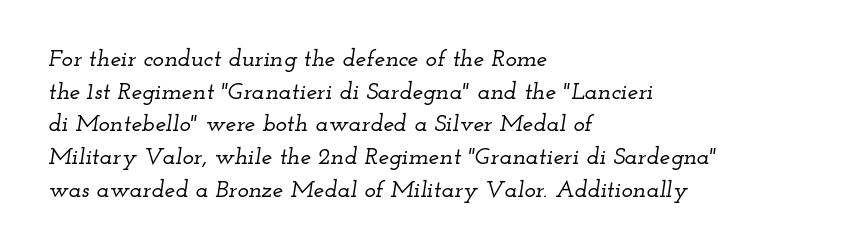
Where is the straight margin? On the left. These lines keep a tight, regular rhythm from letter to letter. This block has exactly the height ordinary leading produces. Letters rest on an invisible, unmarked baseline.
